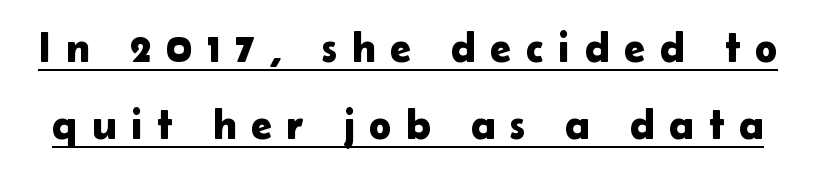
Q: Is the text italic (slanted)? A: No, it is upright.
Q: Is the typeface a serif or a sans-serif typeface? A: Sans-serif.
Q: Is the text underlined? A: Yes.
Q: Is the spacing between letters normal or unusually wide? A: Unusually wide.
Q: Width (condensed, normal, or wide)? A: Normal.
Q: Stroke contrast? A: Low.
Q: x-height? A: Medium.
Q: Monospaced? A: No.
